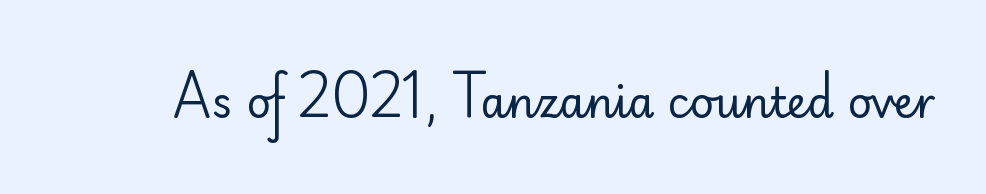
Note: no serifs on the glyphs. Ordinary non-slanted type is in use. The passage shown is typed in a proportional face where columns would drift. This sample uses plain, unmodified letter spacing. The specimen omits any rule beneath the text block's lines. No heavy texture on the line: the type isn't bold.
